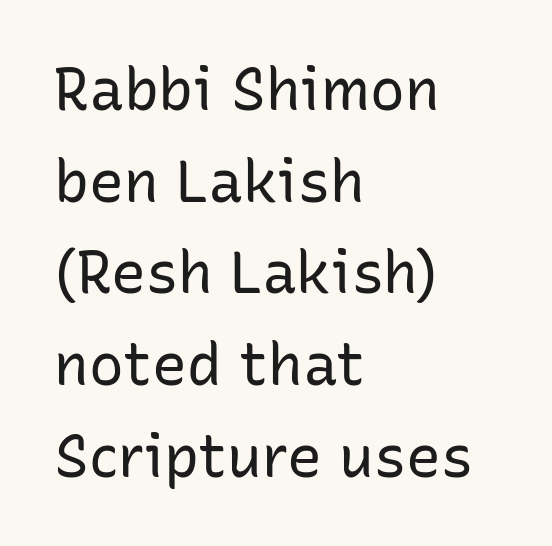
The image shows 58 px regular-weight sans-serif type, upright; set left-aligned, normal line spacing (1.58x), normal letter spacing, not underlined; low stroke contrast and a medium x-height.
